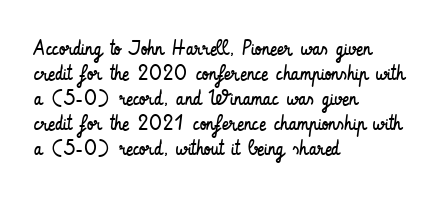
{"italic": "no", "bold": "no", "underline": "no", "align": "left", "line_spacing_ratio": 1.19, "letter_spacing": "normal", "letter_spacing_em": 0.0, "glyph_px": 21}
